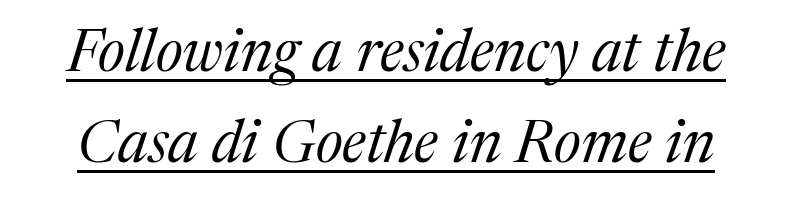
Q: Is the text bold? A: No.
Q: Is the text italic (slanted)? A: Yes, it leans right by about 17 degrees.
Q: Is the typeface a serif or a sans-serif typeface? A: Serif.
Q: Is the text underlined? A: Yes.
Q: Is the spacing between letters normal or unusually wide? A: Normal.
Q: Is the spacing between lines tight, normal or loose? A: Normal.
Q: Width (condensed, normal, or wide)? A: Normal.
Q: Stroke contrast? A: Medium.
Q: x-height? A: Medium.
Q: Monospaced? A: No.
